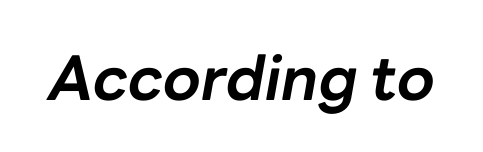
The image shows 61 px bold type, italic (leaning right); set normal letter spacing, not underlined; low stroke contrast and a medium x-height.
